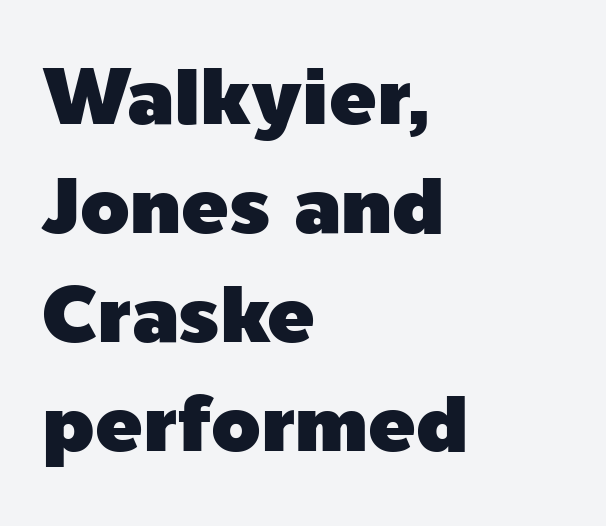
{"serif": "no", "italic": "no", "width": "normal", "x_height": "medium", "monospaced": "no", "underline": "no", "align": "left", "line_spacing": "normal", "line_spacing_ratio": 1.38, "letter_spacing": "normal", "letter_spacing_em": 0.0, "glyph_px": 79}
